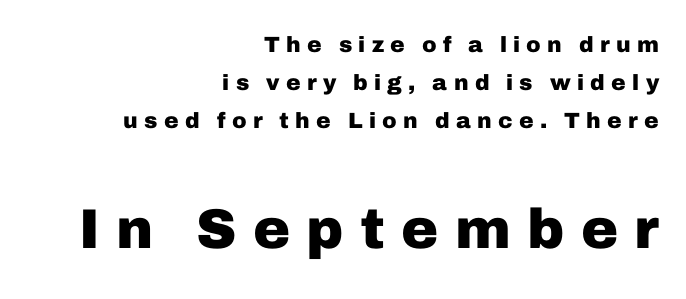
The image shows 56 px heavy sans-serif type, upright; set right-aligned, line spacing 1.72x, unusually wide letter spacing (+0.29 em), not underlined; the second (bottom) block is 2.55x larger; low stroke contrast and a medium x-height.
